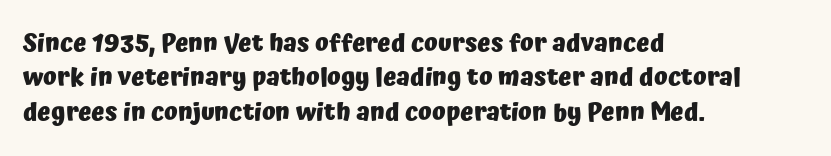
Q: Is the text bold? A: Yes.
Q: Is the text italic (slanted)? A: No, it is upright.
Q: Is the text underlined? A: No.
Q: How is the paragraph aligned? A: Left-aligned.
Q: Is the spacing between letters normal or unusually wide? A: Normal.
Q: Is the spacing between lines tight, normal or loose? A: Normal.
